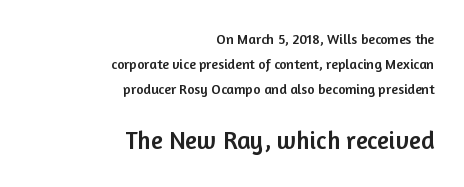
The paragraph shown leans on its right margin. Is the letter spacing exaggerated? No — it looks like the ordinary default. The space directly below the letters is spotless. Ordinary non-slanted type is in use. The block sitting lower on the canvas is the one with enlarged characters.
